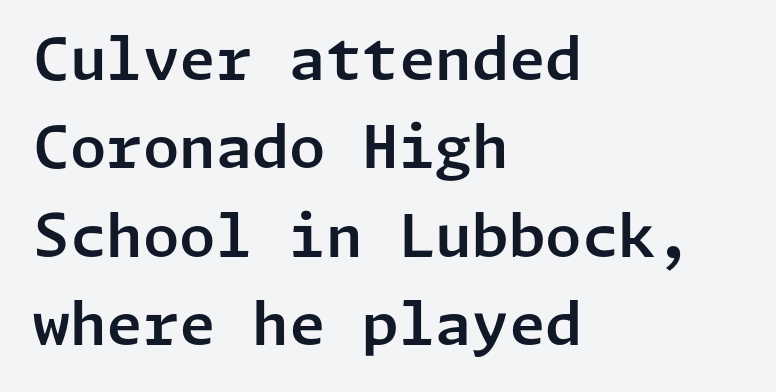
Q: Is the text italic (slanted)? A: No, it is upright.
Q: Is the typeface a serif or a sans-serif typeface? A: Sans-serif.
Q: Is the text underlined? A: No.
Q: How is the paragraph aligned? A: Left-aligned.
Q: Is the spacing between letters normal or unusually wide? A: Normal.
Q: Is the spacing between lines tight, normal or loose? A: Normal.
Q: Width (condensed, normal, or wide)? A: Normal.
Q: Stroke contrast? A: Low.
Q: x-height? A: Medium.
